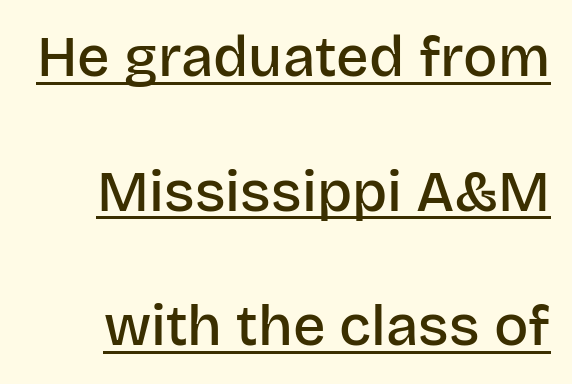
{"serif": "no", "italic": "no", "bold": "semi", "weight": "semibold", "width": "normal", "stroke_contrast": "low", "x_height": "large", "monospaced": "no", "underline": "yes", "line_spacing": "loose", "line_spacing_ratio": 2.36, "letter_spacing": "normal", "letter_spacing_em": 0.0, "glyph_px": 57}
